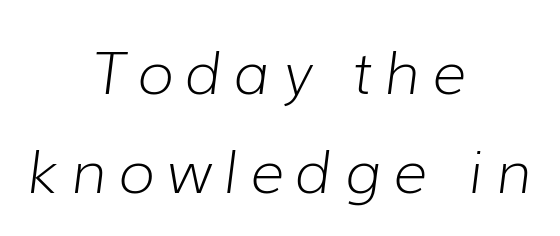
The image shows 59 px light type, italic (leaning right); set centered, normal line spacing (1.68x), unusually wide letter spacing (+0.21 em), not underlined; low stroke contrast and a medium x-height.
